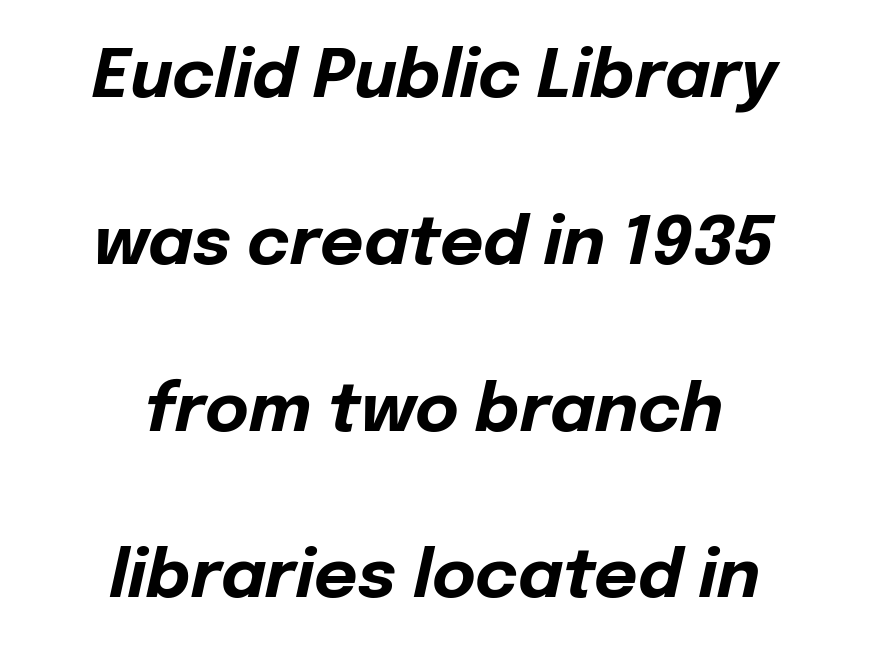
The image shows 67 px bold type, italic (leaning right); set centered, loose line spacing (2.49x), normal letter spacing, not underlined; low stroke contrast and a medium x-height.
